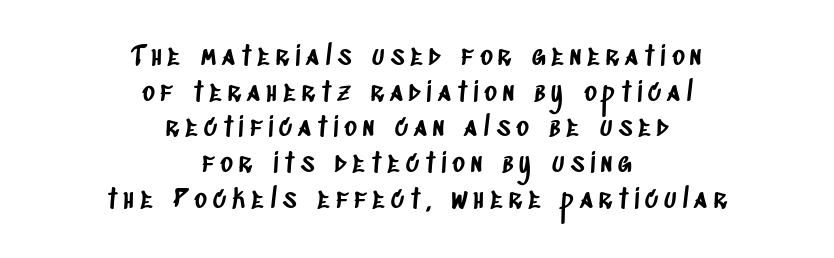
{"underline": "no", "align": "center", "line_spacing": "normal", "line_spacing_ratio": 1.32, "letter_spacing": "wide", "letter_spacing_em": 0.22, "glyph_px": 27}
